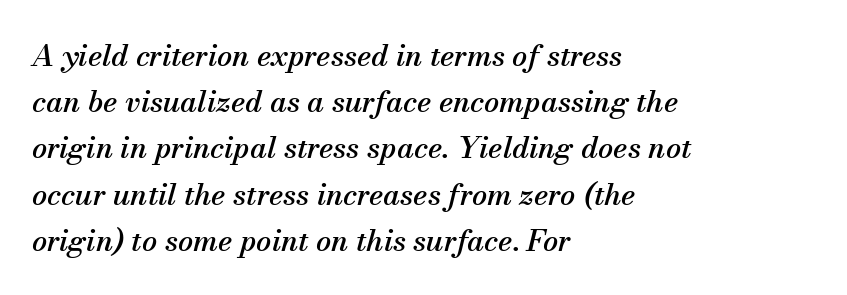
{"serif": "yes", "italic": "yes", "lean": "right", "slant_degrees": 13, "width": "normal", "stroke_contrast": "medium", "x_height": "small", "monospaced": "no", "underline": "no", "align": "left", "line_spacing": "normal", "line_spacing_ratio": 1.54, "letter_spacing": "normal", "letter_spacing_em": 0.0, "glyph_px": 30}
